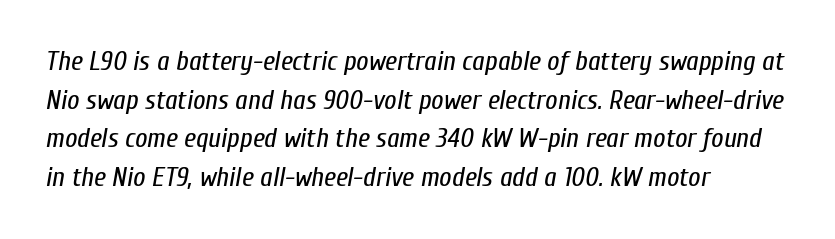
The image shows 27 px text type, italic (leaning right); set left-aligned, normal line spacing (1.43x), normal letter spacing, not underlined.
